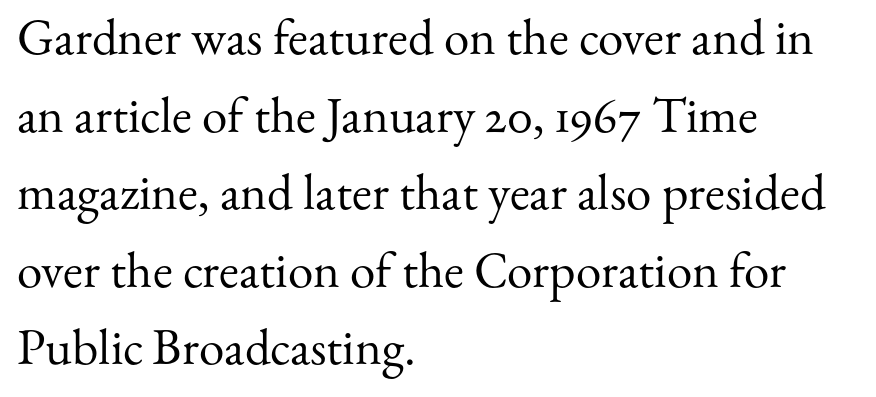
Q: Is the text bold? A: No.
Q: Is the text italic (slanted)? A: No, it is upright.
Q: Is the typeface a serif or a sans-serif typeface? A: Serif.
Q: Is the text underlined? A: No.
Q: How is the paragraph aligned? A: Left-aligned.
Q: Is the spacing between letters normal or unusually wide? A: Normal.
Q: Is the spacing between lines tight, normal or loose? A: Normal.
Q: Width (condensed, normal, or wide)? A: Normal.
Q: Stroke contrast? A: Medium.
Q: x-height? A: Small.
Q: Monospaced? A: No.
